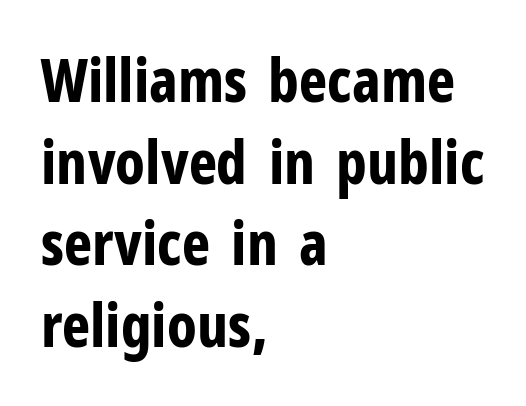
{"serif": "no", "italic": "no", "bold": "yes", "weight": "bold", "width": "condensed", "stroke_contrast": "low", "x_height": "medium", "monospaced": "no", "underline": "no", "align": "left", "line_spacing": "normal", "line_spacing_ratio": 1.36, "letter_spacing": "normal", "letter_spacing_em": 0.0, "glyph_px": 60}
